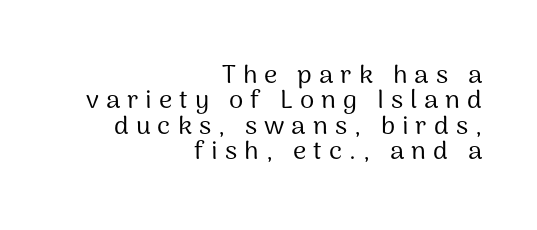
{"italic": "no", "bold": "no", "underline": "no", "align": "right", "line_spacing": "tight", "line_spacing_ratio": 0.98, "letter_spacing": "wide", "letter_spacing_em": 0.27, "glyph_px": 26}
